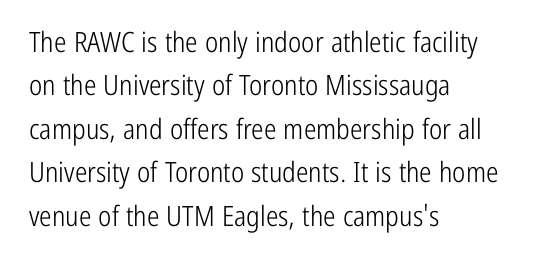
{"serif": "no", "italic": "no", "bold": "no", "weight": "light", "width": "condensed", "stroke_contrast": "low", "x_height": "medium", "monospaced": "no", "underline": "no", "align": "left", "line_spacing": "normal", "line_spacing_ratio": 1.55, "letter_spacing": "normal", "letter_spacing_em": 0.0, "glyph_px": 28}
